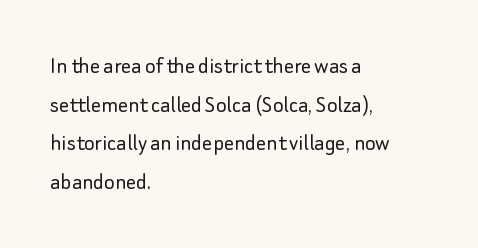
Notice how descenders clear the ascenders below comfortably — that's standard leading. Posture: vertical. Letter spacing: default. This rendering uses left alignment, leaving the right contour irregular.
